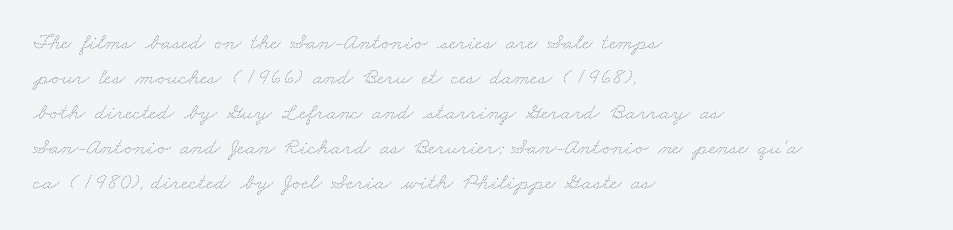
Q: Is the text bold? A: No.
Q: Is the text underlined? A: No.
Q: How is the paragraph aligned? A: Left-aligned.
Q: Is the spacing between letters normal or unusually wide? A: Normal.
Q: Is the spacing between lines tight, normal or loose? A: Normal.
